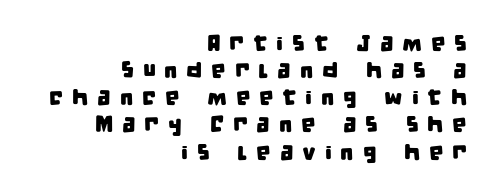
Q: Is the text underlined? A: No.
Q: How is the paragraph aligned? A: Right-aligned.
Q: Is the spacing between letters normal or unusually wide? A: Unusually wide.
